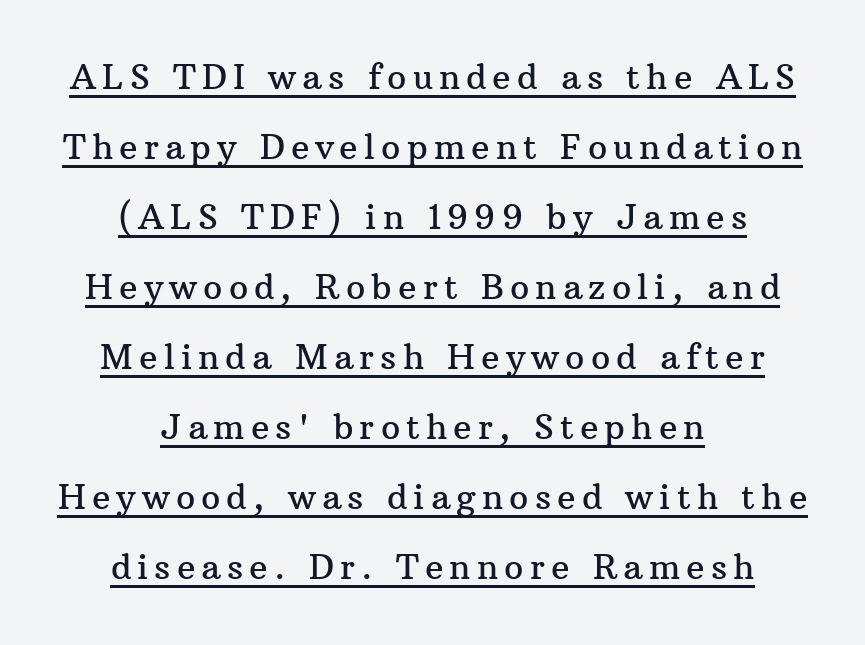
You could not count columns in this text — the font is proportionally spaced. You can see a thin bar hugging the bottom of the glyphs. To sum up the face: it has serifs. The rag falls on both sides of this text block equally. Quick note: not italic, upright.
